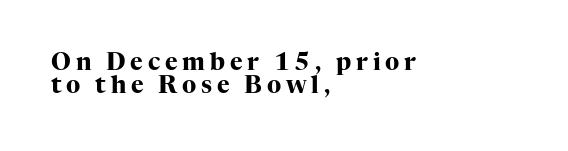
Q: Is the text bold? A: Yes.
Q: Is the text italic (slanted)? A: No, it is upright.
Q: Is the text underlined? A: No.
Q: How is the paragraph aligned? A: Left-aligned.
Q: Is the spacing between letters normal or unusually wide? A: Unusually wide.
Q: Is the spacing between lines tight, normal or loose? A: Tight.
